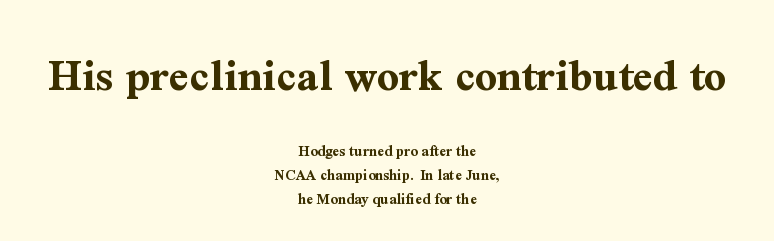
Q: Is the text bold? A: Yes.
Q: Is the text italic (slanted)? A: No, it is upright.
Q: Is the typeface a serif or a sans-serif typeface? A: Serif.
Q: Is the text underlined? A: No.
Q: How is the paragraph aligned? A: Centered.
Q: Is the spacing between letters normal or unusually wide? A: Normal.
Q: Is the spacing between lines tight, normal or loose? A: Normal.
Q: Which block of text is set in a larger size, the first (top) or the second (bottom)? A: The first (top) one.
Q: Width (condensed, normal, or wide)? A: Normal.
Q: Stroke contrast? A: Medium.
Q: x-height? A: Medium.
Q: Monospaced? A: No.
